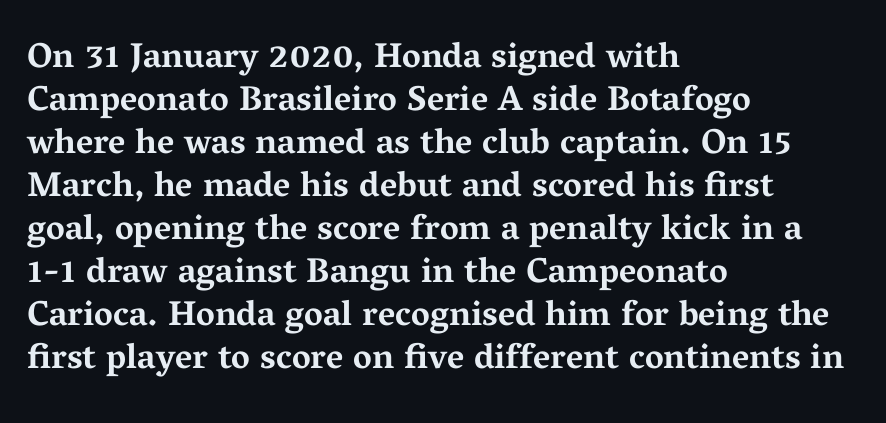
The image shows 35 px bold, wide serif type, upright; set left-aligned, line spacing 1.23x, normal letter spacing, not underlined; medium stroke contrast and a medium x-height.
